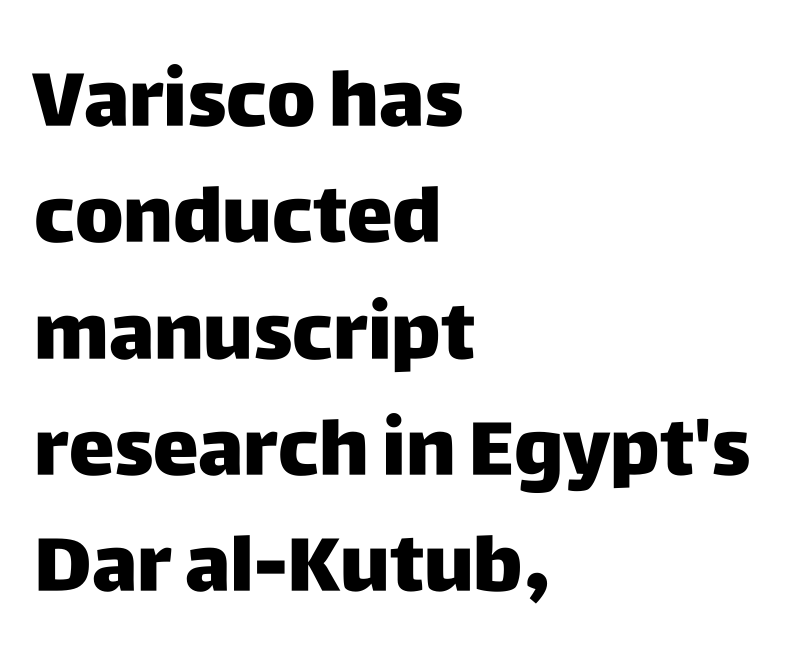
Q: Is the text bold? A: Yes.
Q: Is the text italic (slanted)? A: No, it is upright.
Q: Is the typeface a serif or a sans-serif typeface? A: Sans-serif.
Q: Is the text underlined? A: No.
Q: How is the paragraph aligned? A: Left-aligned.
Q: Is the spacing between letters normal or unusually wide? A: Normal.
Q: Is the spacing between lines tight, normal or loose? A: Normal.
Q: Width (condensed, normal, or wide)? A: Normal.
Q: Stroke contrast? A: Low.
Q: x-height? A: Large.
Q: Monospaced? A: No.
